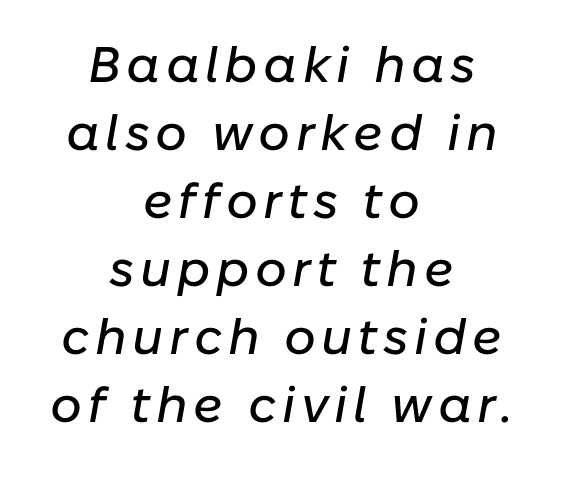
Q: Is the text italic (slanted)? A: Yes, it leans right by about 10 degrees.
Q: Is the text underlined? A: No.
Q: How is the paragraph aligned? A: Centered.
Q: Is the spacing between lines tight, normal or loose? A: Normal.
Q: Width (condensed, normal, or wide)? A: Normal.
Q: Stroke contrast? A: Low.
Q: x-height? A: Medium.
Q: Monospaced? A: No.
